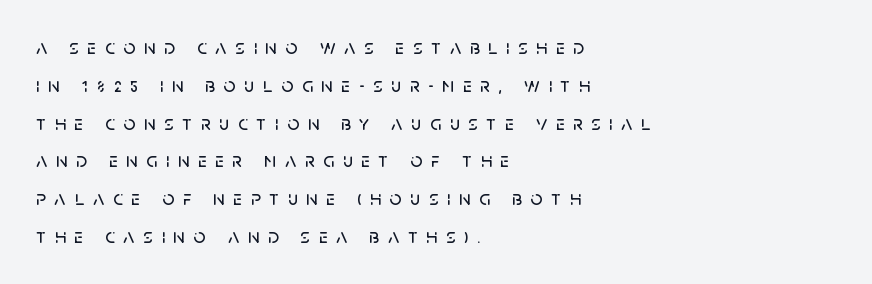
The image shows 21 px text type, upright; set left-aligned, line spacing 1.8x, unusually wide letter spacing (+0.41 em), not underlined.
